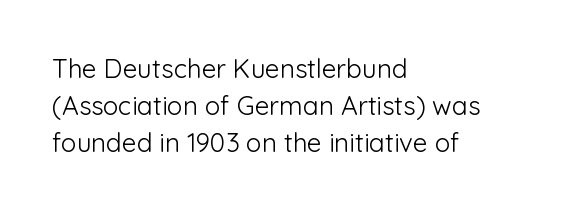
The image shows 26 px text type, upright; set left-aligned, normal line spacing (1.42x), normal letter spacing, not underlined.
